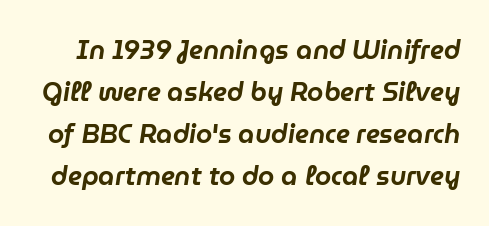
{"italic": "yes", "lean": "right", "slant_degrees": 9, "underline": "no", "line_spacing": "normal", "line_spacing_ratio": 1.61, "letter_spacing": "normal", "letter_spacing_em": 0.0, "glyph_px": 26}
